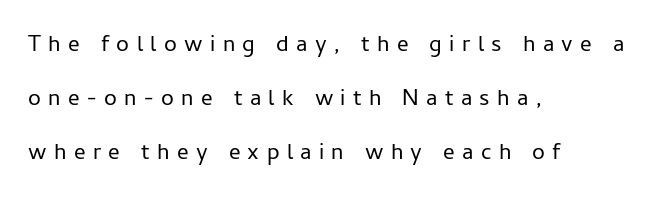
Alignment: flush left. A bare baseline throughout the passage. Is there any slant? The stems are plumb. Letters have the restrained weight of plain body copy at most. Observe the wide spacing: letters keep a clear distance from each other. Leading: increased.
